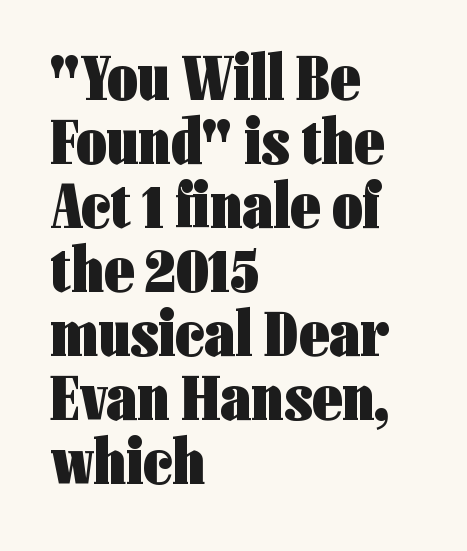
The letters sit at their default tracking, neither squeezed nor spread. This is roman type, the default non-slanted kind. This sample trades vertical openness for compactness between lines. This rendering employs a face without finishing strokes, i.e., a sans-serif. Note the varied advance widths — an 'i' is clearly narrower than an 'm'. Clear beneath every line of the passage.
